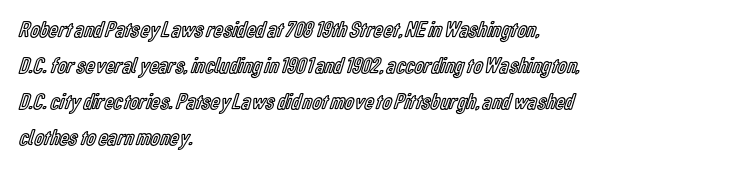
The image shows 23 px text type; set left-aligned, normal line spacing (1.57x), normal letter spacing, not underlined.
